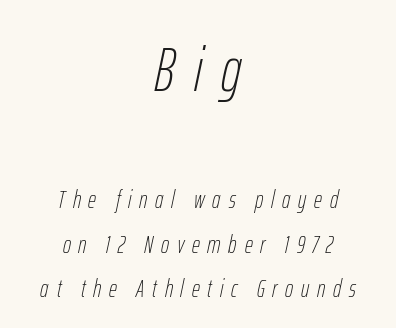
The designer gave the opening block more size than the closing block. Horizontal alignment here is central, giving a formal, balanced look. Rule under the text: the space is simply empty. Each letter keeps its own natural width here, so spacing adapts to shape. The letters are spread apart with noticeably loose tracking.
